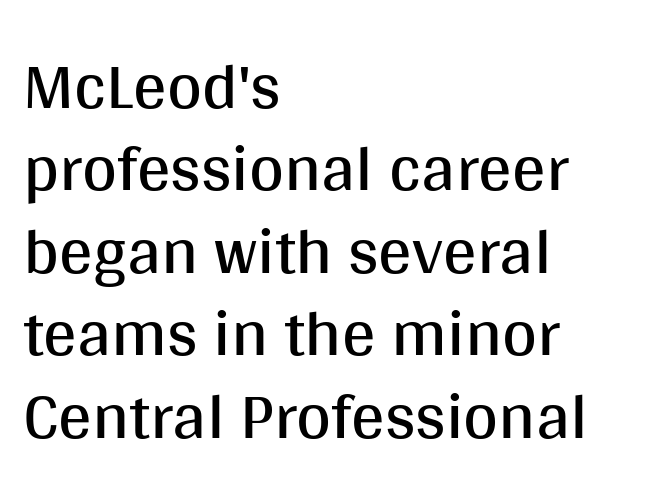
This rendering employs a face without finishing strokes, i.e., a sans-serif. Bare-footed words on every line. This reads as an unemphasized weight, regular at the heaviest. All the whitespace from short lines collects on the right. Looks like regular typesetting: each glyph gets only the width it needs.
